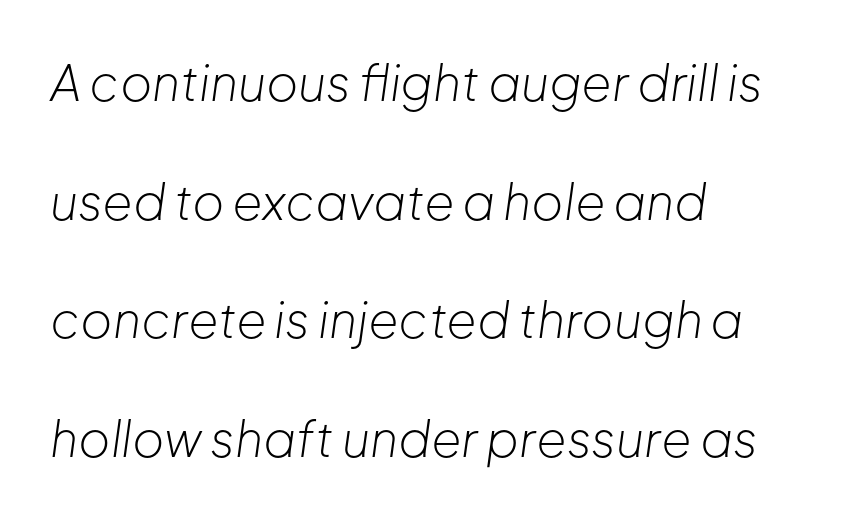
The whole block is typeset with a tilt. A typesetter would call this zero additional tracking. Compared with typical paragraphs, the rows here are farther apart. Think of a printed novel: that variable character pitch is what you see here.
